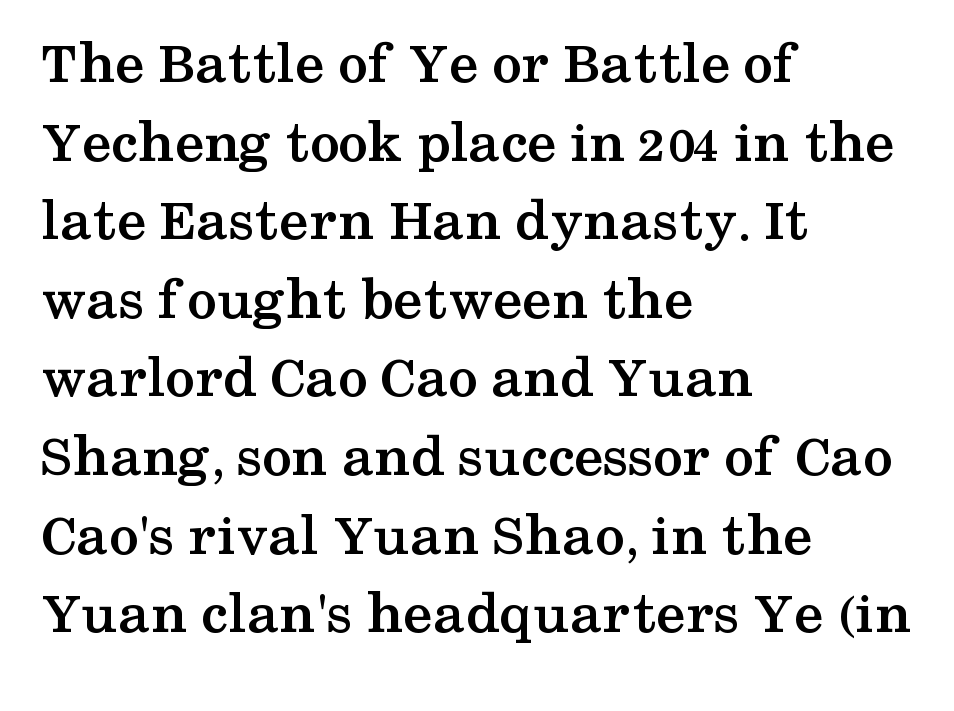
Q: Is the text bold? A: Yes.
Q: Is the text italic (slanted)? A: No, it is upright.
Q: Is the typeface a serif or a sans-serif typeface? A: Serif.
Q: Is the text underlined? A: No.
Q: How is the paragraph aligned? A: Left-aligned.
Q: Is the spacing between letters normal or unusually wide? A: Normal.
Q: Is the spacing between lines tight, normal or loose? A: Normal.
Q: Width (condensed, normal, or wide)? A: Wide.
Q: Stroke contrast? A: Medium.
Q: x-height? A: Medium.
Q: Monospaced? A: No.
